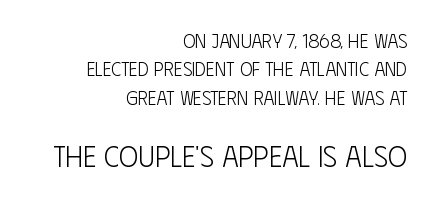
{"serif": "no", "italic": "no", "bold": "no", "weight": "light", "width": "condensed", "stroke_contrast": "low", "x_height": "large", "monospaced": "no", "underline": "no", "align": "right", "line_spacing": "normal", "line_spacing_ratio": 1.5, "letter_spacing": "normal", "letter_spacing_em": 0.0, "larger_block": "second", "size_ratio": 1.53, "glyph_px": 29}
